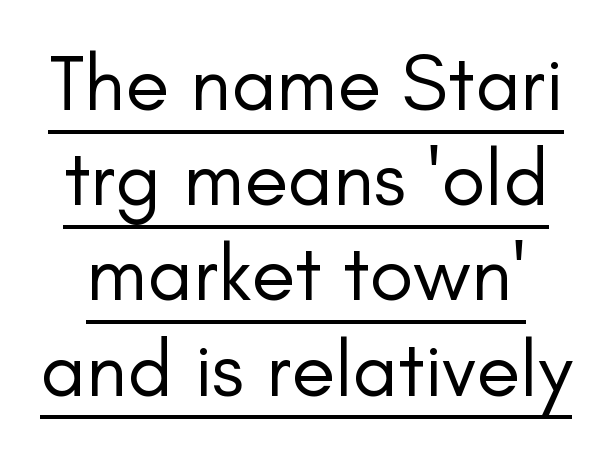
{"serif": "no", "italic": "no", "bold": "no", "weight": "regular", "width": "normal", "stroke_contrast": "low", "x_height": "small", "monospaced": "no", "underline": "yes", "line_spacing_ratio": 1.19, "letter_spacing": "normal", "letter_spacing_em": 0.0, "glyph_px": 80}
